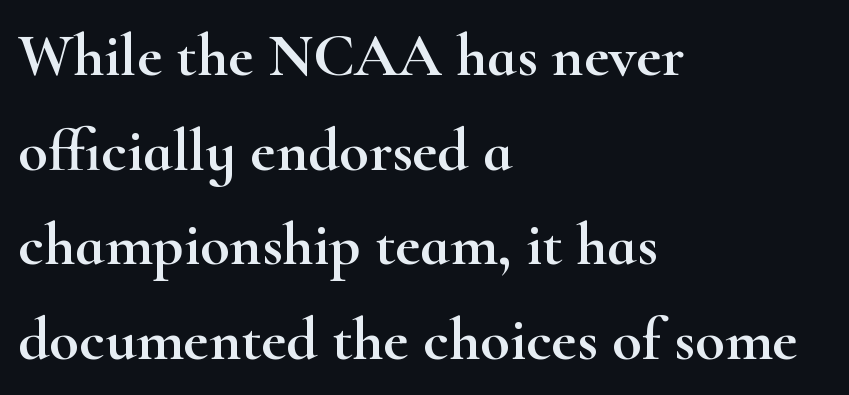
Students, note that the glyphs here touch the page at normal intervals. The typesetter chose a ragged-right arrangement here. The lettering stays uniformly vertical, giving the passage a roman look. The face used here is proportionally spaced, like ordinary book or web type.
